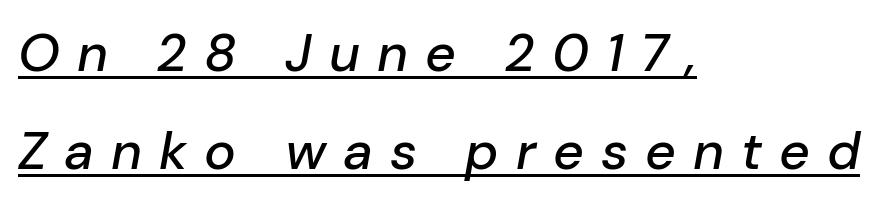
Q: Is the text italic (slanted)? A: Yes, it leans right by about 10 degrees.
Q: Is the text underlined? A: Yes.
Q: How is the paragraph aligned? A: Left-aligned.
Q: Is the spacing between letters normal or unusually wide? A: Unusually wide.
Q: Width (condensed, normal, or wide)? A: Normal.
Q: Stroke contrast? A: Low.
Q: x-height? A: Medium.
Q: Monospaced? A: No.
